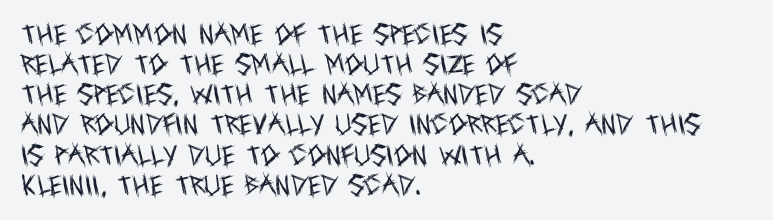
{"italic": "no", "bold": "no", "underline": "no", "align": "left", "line_spacing": "normal", "line_spacing_ratio": 1.31, "letter_spacing": "normal", "letter_spacing_em": 0.0, "glyph_px": 23}
